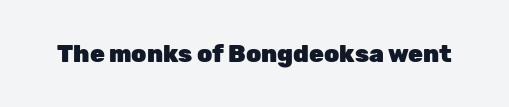
What stands out about the letter spacing? Nothing — it is the standard amount. Upright lettering throughout. Bold? Absolutely — the strokes are thick and heavy. The glyphs are unaccompanied by any horizontal stroke below them.
